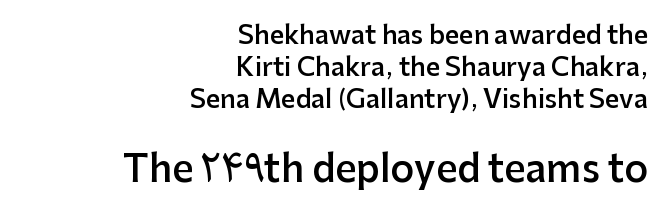
{"serif": "no", "italic": "no", "bold": "semi", "weight": "semibold", "width": "normal", "stroke_contrast": "low", "x_height": "medium", "monospaced": "no", "underline": "no", "align": "right", "line_spacing": "normal", "line_spacing_ratio": 1.28, "letter_spacing": "normal", "letter_spacing_em": 0.0, "larger_block": "second", "size_ratio": 1.48, "glyph_px": 37}
